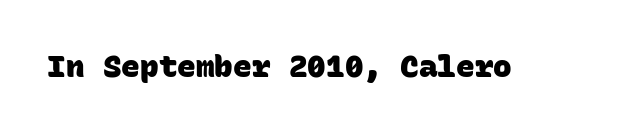
{"serif": "no", "bold": "yes", "weight": "heavy", "width": "normal", "stroke_contrast": "low", "x_height": "large", "monospaced": "yes", "underline": "no", "letter_spacing": "normal", "letter_spacing_em": 0.0, "glyph_px": 31}
